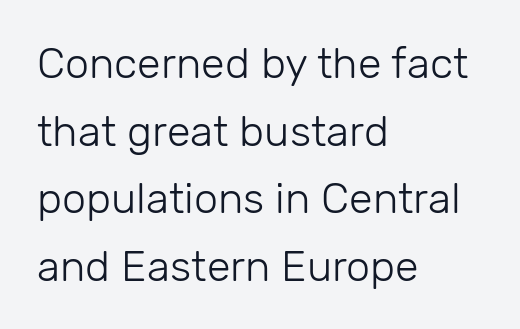
A light-to-regular cut is what we see here. Each new line begins a customary step beneath the previous one. No italicization has been applied; the sample stays upright. Leftover space on each line is placed entirely after the last word. The font family rendered here belongs to the sans-serif group.
